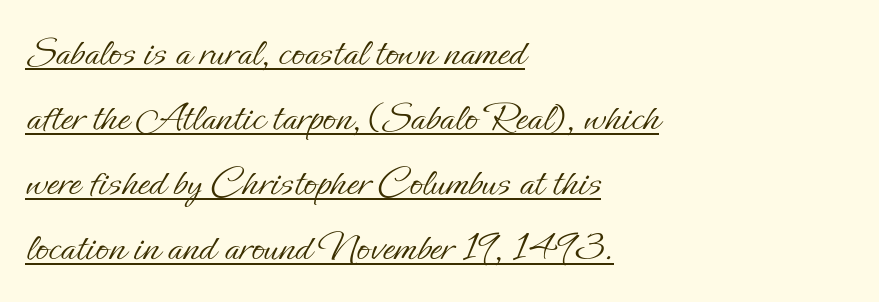
{"bold": "no", "weight": "light", "width": "normal", "stroke_contrast": "low", "x_height": "small", "monospaced": "no", "underline": "yes", "align": "left", "line_spacing": "normal", "line_spacing_ratio": 1.51, "letter_spacing": "normal", "letter_spacing_em": 0.0, "glyph_px": 43}
